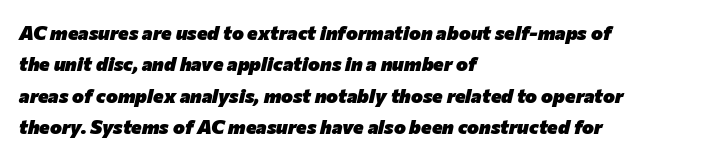
{"italic": "yes", "lean": "right", "slant_degrees": 12, "bold": "yes", "underline": "no", "align": "left", "line_spacing": "normal", "line_spacing_ratio": 1.57, "letter_spacing": "normal", "letter_spacing_em": 0.0, "glyph_px": 20}
